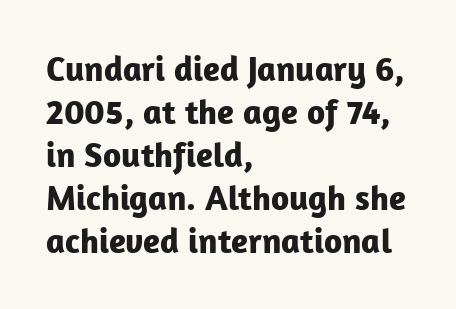
{"serif": "no", "italic": "no", "bold": "yes", "weight": "bold", "width": "normal", "stroke_contrast": "low", "x_height": "medium", "monospaced": "no", "underline": "no", "align": "left", "line_spacing_ratio": 1.23, "letter_spacing": "normal", "letter_spacing_em": 0.0, "glyph_px": 35}
